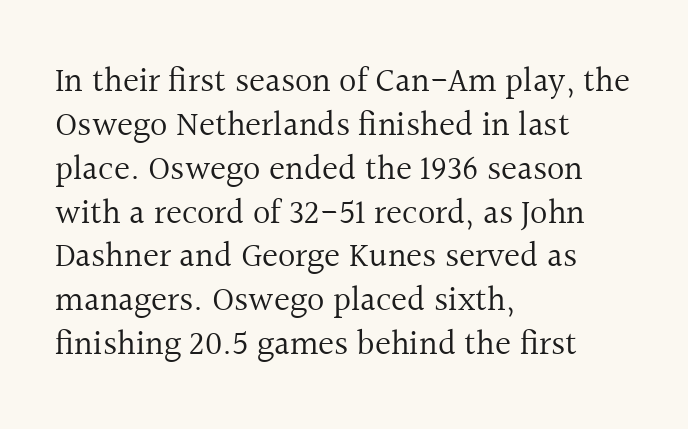
{"serif": "yes", "italic": "no", "bold": "no", "weight": "regular", "width": "normal", "x_height": "medium", "monospaced": "no", "underline": "no", "align": "left", "line_spacing": "normal", "line_spacing_ratio": 1.29, "letter_spacing": "normal", "letter_spacing_em": 0.0, "glyph_px": 34}
